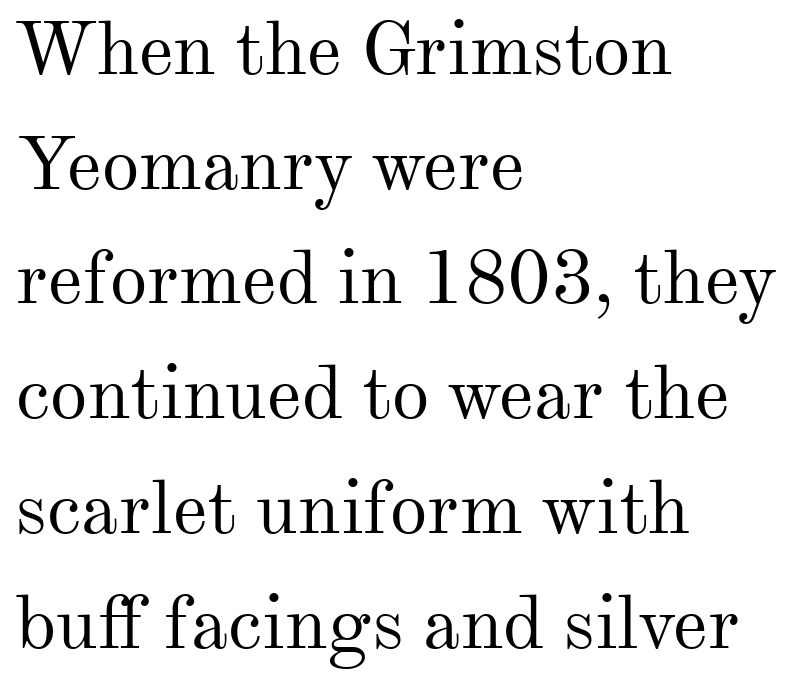
The image shows 75 px regular-weight serif type, upright; set left-aligned, normal line spacing (1.53x), normal letter spacing, not underlined; medium stroke contrast and a small x-height.
